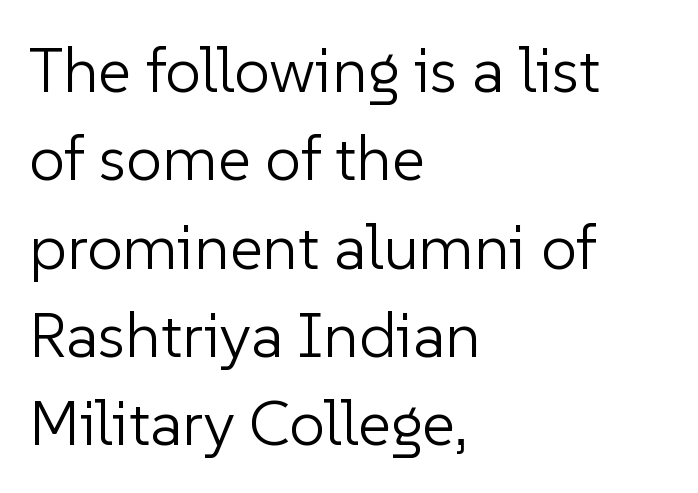
Upright lettering throughout. Check where the strokes stop: nothing finishes them off — pure sans. Notice how descenders clear the ascenders below comfortably — that's standard leading. The foot of each line stays bare and open. You could not count columns in this text — the font is proportionally spaced. Spacing between characters is what you'd get straight out of the box.
